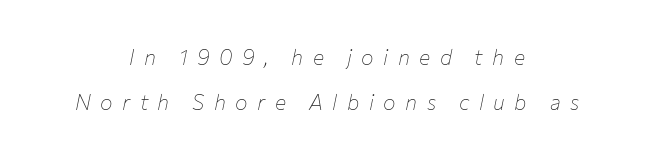
The image shows 21 px text type, italic (leaning right); set centered, loose line spacing (2.16x), unusually wide letter spacing (+0.45 em), not underlined.
